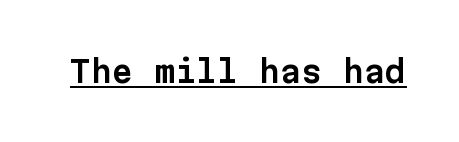
The image shows 30 px sans-serif type, upright, monospaced; set normal letter spacing, underlined; low stroke contrast and a medium x-height.
